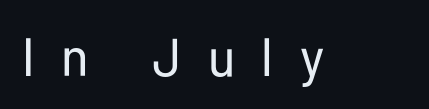
Q: Is the text bold? A: No.
Q: Is the text italic (slanted)? A: No, it is upright.
Q: Is the typeface a serif or a sans-serif typeface? A: Sans-serif.
Q: Is the text underlined? A: No.
Q: Is the spacing between letters normal or unusually wide? A: Unusually wide.
Q: Width (condensed, normal, or wide)? A: Condensed.
Q: Stroke contrast? A: Low.
Q: x-height? A: Medium.
Q: Monospaced? A: No.
